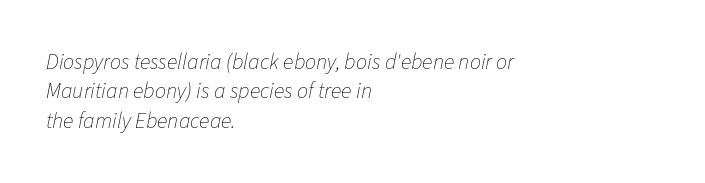
{"italic": "yes", "lean": "right", "slant_degrees": 11, "bold": "no", "underline": "no", "align": "left", "line_spacing": "normal", "line_spacing_ratio": 1.34, "letter_spacing": "normal", "letter_spacing_em": 0.0, "glyph_px": 22}
